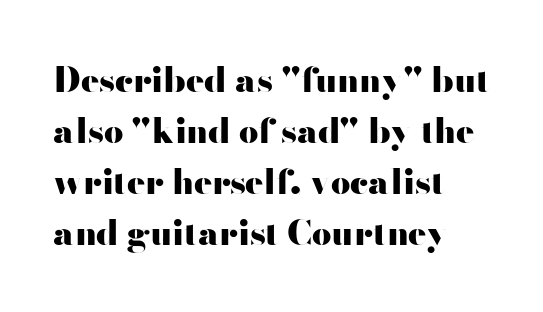
The image shows 34 px heavy, wide type, upright; set left-aligned, normal line spacing (1.5x), normal letter spacing, not underlined; high stroke contrast and a small x-height.
